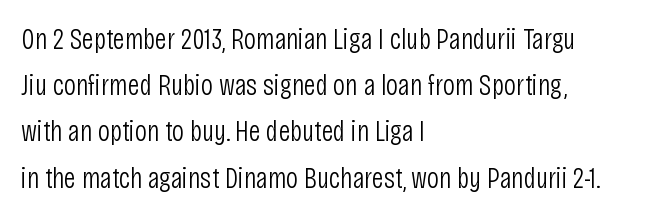
The line-height multiplier appears to be the usual default. The compositor pushed each line to the left boundary. Only glyphs here, with clear space below each row. The passage shown is typed in a proportional face where columns would drift. Glyph-to-glyph distance matches everyday printed text.
